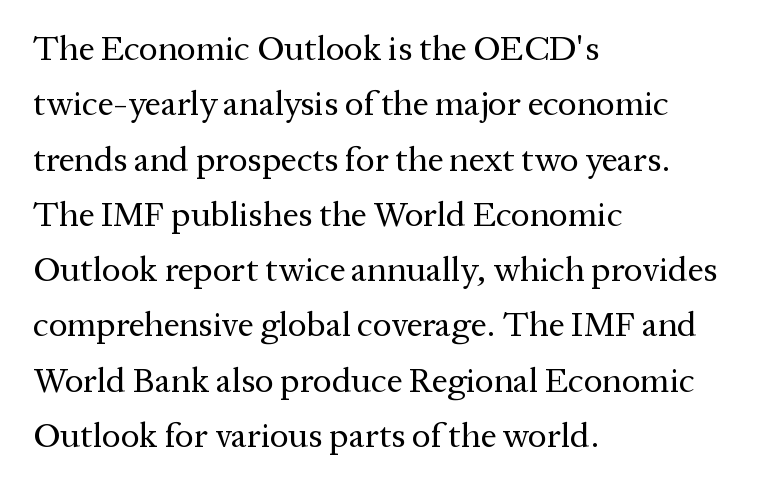
Only glyphs here, with clear space below each row. Standard letterfit; no display-style spreading of the glyphs. Each stroke keeps to a modest, everyday thickness or less. Honestly, the row spacing looks completely unremarkable.
